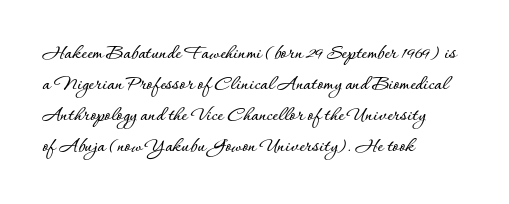
{"underline": "no", "align": "left", "line_spacing": "normal", "line_spacing_ratio": 1.48, "letter_spacing": "normal", "letter_spacing_em": 0.0, "glyph_px": 21}
